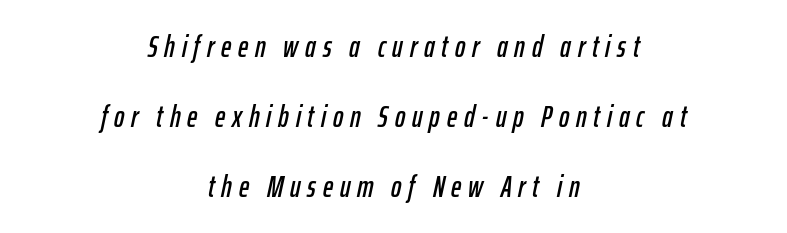
{"italic": "yes", "lean": "right", "slant_degrees": 12, "width": "condensed", "stroke_contrast": "low", "x_height": "medium", "monospaced": "no", "underline": "no", "align": "center", "line_spacing": "loose", "line_spacing_ratio": 2.26, "letter_spacing": "wide", "letter_spacing_em": 0.22, "glyph_px": 31}
